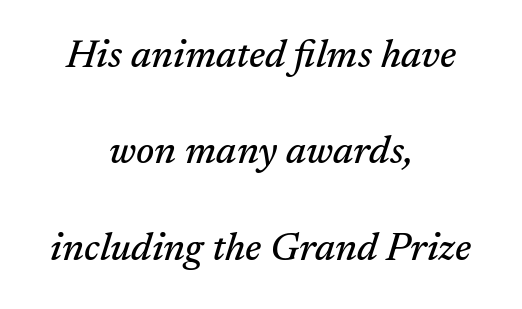
Q: Is the text italic (slanted)? A: Yes, it leans right by about 17 degrees.
Q: Is the typeface a serif or a sans-serif typeface? A: Serif.
Q: Is the text underlined? A: No.
Q: How is the paragraph aligned? A: Centered.
Q: Is the spacing between letters normal or unusually wide? A: Normal.
Q: Is the spacing between lines tight, normal or loose? A: Loose.
Q: Width (condensed, normal, or wide)? A: Normal.
Q: Stroke contrast? A: Medium.
Q: x-height? A: Medium.
Q: Monospaced? A: No.
